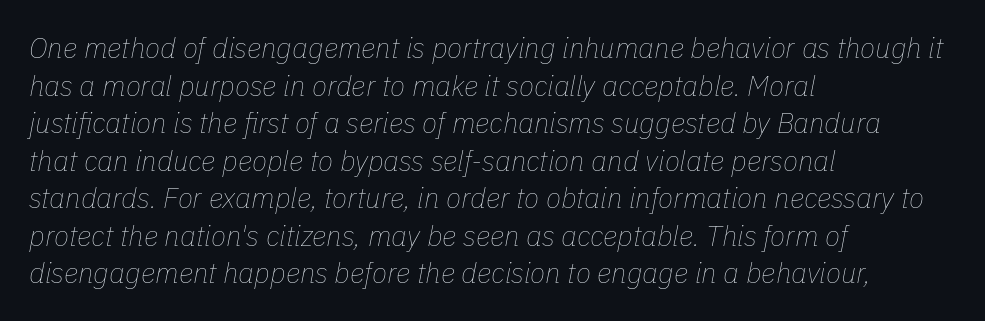
The image shows 28 px thin type, italic (leaning right); set left-aligned, normal line spacing (1.34x), normal letter spacing, not underlined; low stroke contrast and a medium x-height.
